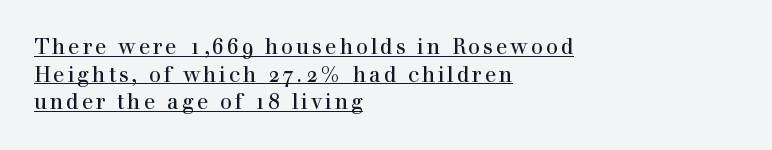
Q: Is the text italic (slanted)? A: No, it is upright.
Q: Is the text underlined? A: Yes.
Q: How is the paragraph aligned? A: Left-aligned.
Q: Is the spacing between lines tight, normal or loose? A: Normal.
